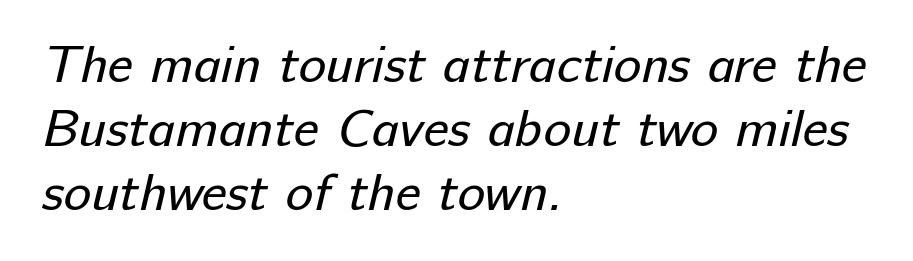
{"serif": "no", "bold": "no", "weight": "regular", "width": "normal", "stroke_contrast": "low", "x_height": "medium", "monospaced": "no", "underline": "no", "align": "left", "line_spacing_ratio": 1.23, "letter_spacing": "normal", "letter_spacing_em": 0.0, "glyph_px": 52}
